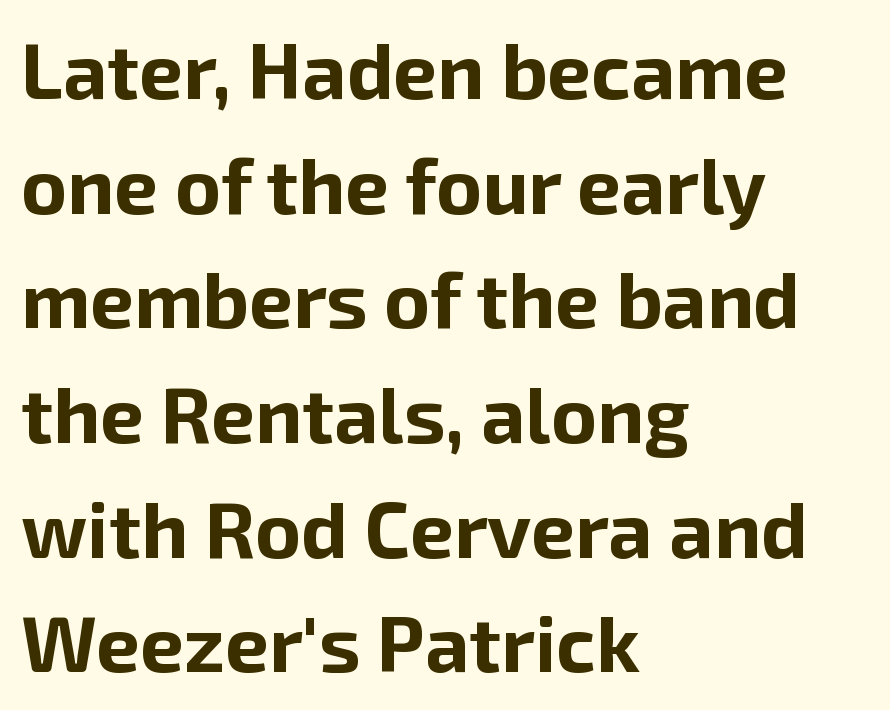
The image shows 78 px bold sans-serif type, upright; set left-aligned, normal line spacing (1.47x), normal letter spacing, not underlined; low stroke contrast and a medium x-height.
